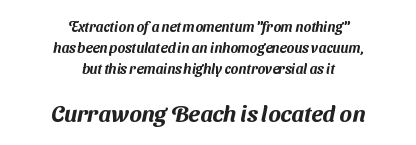
Q: Is the text underlined? A: No.
Q: How is the paragraph aligned? A: Centered.
Q: Is the spacing between letters normal or unusually wide? A: Normal.
Q: Is the spacing between lines tight, normal or loose? A: Normal.
Q: Which block of text is set in a larger size, the first (top) or the second (bottom)? A: The second (bottom) one.
